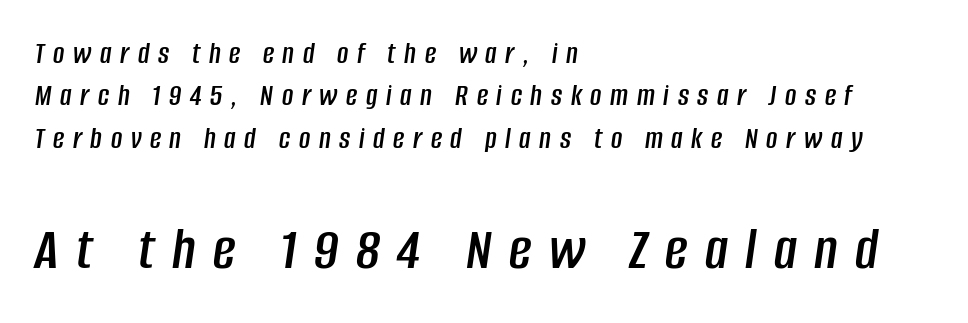
Q: Is the text italic (slanted)? A: Yes, it leans right by about 8 degrees.
Q: Is the text underlined? A: No.
Q: How is the paragraph aligned? A: Left-aligned.
Q: Is the spacing between letters normal or unusually wide? A: Unusually wide.
Q: Is the spacing between lines tight, normal or loose? A: Normal.
Q: Which block of text is set in a larger size, the first (top) or the second (bottom)? A: The second (bottom) one.
Q: Width (condensed, normal, or wide)? A: Condensed.
Q: Stroke contrast? A: Low.
Q: x-height? A: Large.
Q: Monospaced? A: No.
